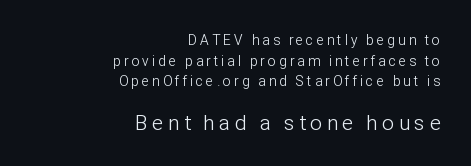
The image shows 21 px text type, upright; set right-aligned, normal line spacing (1.47x), unusually wide letter spacing (+0.23 em), not underlined; the second (bottom) block is 1.5x larger.
